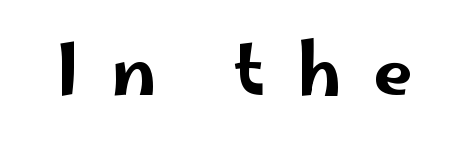
Q: Is the text italic (slanted)? A: No, it is upright.
Q: Is the typeface a serif or a sans-serif typeface? A: Sans-serif.
Q: Is the text underlined? A: No.
Q: Is the spacing between letters normal or unusually wide? A: Unusually wide.
Q: Width (condensed, normal, or wide)? A: Wide.
Q: Stroke contrast? A: Low.
Q: x-height? A: Small.
Q: Monospaced? A: No.
